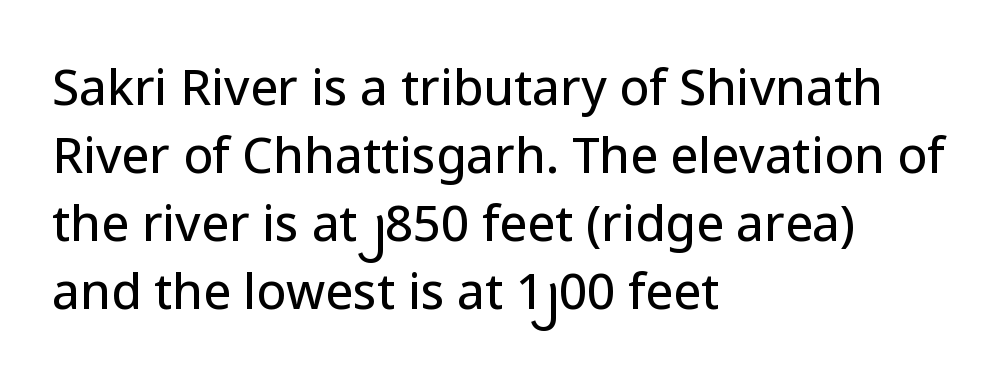
Q: Is the text italic (slanted)? A: No, it is upright.
Q: Is the typeface a serif or a sans-serif typeface? A: Sans-serif.
Q: Is the text underlined? A: No.
Q: How is the paragraph aligned? A: Left-aligned.
Q: Is the spacing between letters normal or unusually wide? A: Normal.
Q: Is the spacing between lines tight, normal or loose? A: Normal.
Q: Width (condensed, normal, or wide)? A: Normal.
Q: Stroke contrast? A: Low.
Q: x-height? A: Medium.
Q: Monospaced? A: No.
